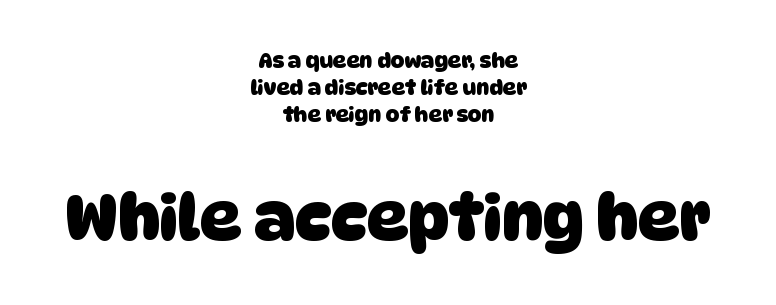
Q: Is the text bold? A: Yes.
Q: Is the typeface a serif or a sans-serif typeface? A: Sans-serif.
Q: Is the text underlined? A: No.
Q: How is the paragraph aligned? A: Centered.
Q: Is the spacing between letters normal or unusually wide? A: Normal.
Q: Is the spacing between lines tight, normal or loose? A: Normal.
Q: Which block of text is set in a larger size, the first (top) or the second (bottom)? A: The second (bottom) one.
Q: Width (condensed, normal, or wide)? A: Normal.
Q: Stroke contrast? A: Low.
Q: x-height? A: Large.
Q: Monospaced? A: No.
